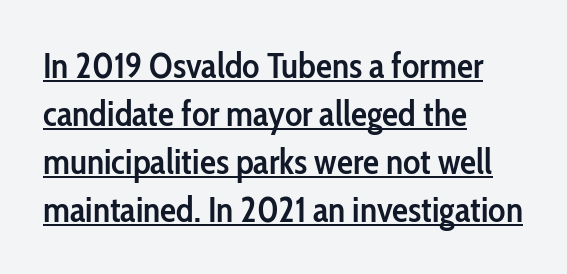
The image shows 36 px semibold, condensed sans-serif type, upright; set left-aligned, normal line spacing (1.33x), normal letter spacing, underlined; low stroke contrast and a medium x-height.
